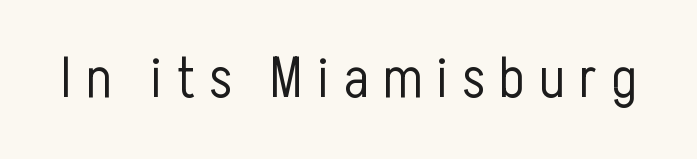
Q: Is the text bold? A: No.
Q: Is the text italic (slanted)? A: No, it is upright.
Q: Is the typeface a serif or a sans-serif typeface? A: Sans-serif.
Q: Is the text underlined? A: No.
Q: Is the spacing between letters normal or unusually wide? A: Unusually wide.
Q: Width (condensed, normal, or wide)? A: Condensed.
Q: Stroke contrast? A: Low.
Q: x-height? A: Medium.
Q: Monospaced? A: No.
